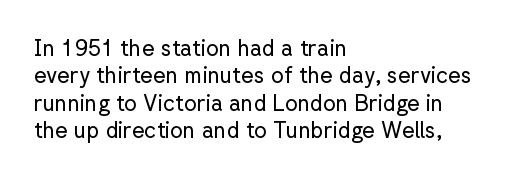
The image shows 22 px text type, upright; set left-aligned, line spacing 1.24x, normal letter spacing, not underlined.
